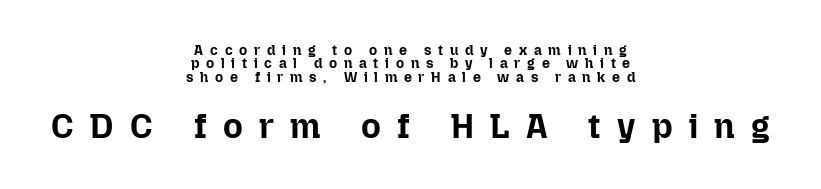
{"italic": "no", "bold": "yes", "weight": "bold", "width": "normal", "stroke_contrast": "low", "x_height": "medium", "monospaced": "no", "underline": "no", "align": "center", "line_spacing": "tight", "line_spacing_ratio": 0.96, "letter_spacing": "wide", "letter_spacing_em": 0.48, "larger_block": "second", "size_ratio": 2.43, "glyph_px": 34}
